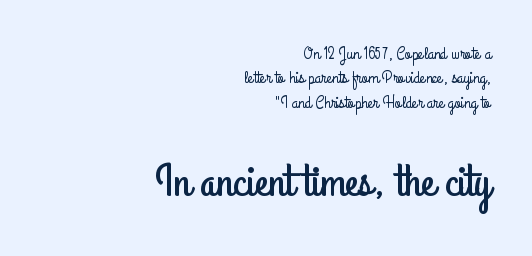
Short and long lines alike share a common ending point at right. Is this a fixed-width face? No — the glyphs have proportional, varying widths. How are the letters spaced? Ordinarily, with no added tracking. This sample uses a sans-serif face.
